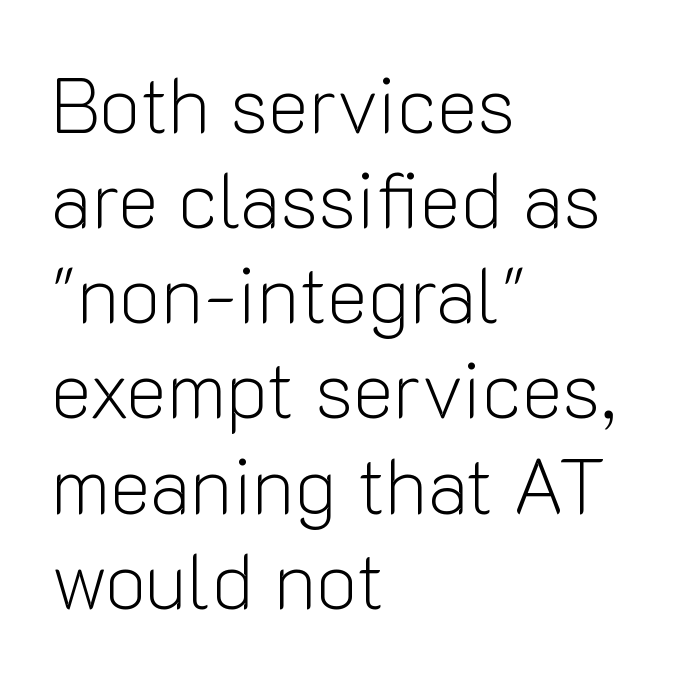
Q: Is the text bold? A: No.
Q: Is the text italic (slanted)? A: No, it is upright.
Q: Is the typeface a serif or a sans-serif typeface? A: Sans-serif.
Q: Is the text underlined? A: No.
Q: How is the paragraph aligned? A: Left-aligned.
Q: Is the spacing between letters normal or unusually wide? A: Normal.
Q: Width (condensed, normal, or wide)? A: Normal.
Q: Stroke contrast? A: Low.
Q: x-height? A: Medium.
Q: Monospaced? A: No.
